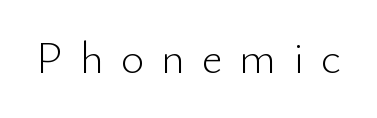
The image shows 46 px light sans-serif type, upright; set unusually wide letter spacing (+0.36 em), not underlined; low stroke contrast and a small x-height.
